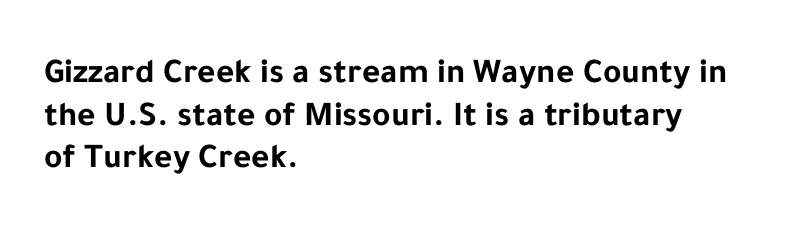
The type family on display is of the sans-serif kind. Every letter is thick-stroked: bold, no question. The setting favours the left margin, as ordinary paragraphs usually do. A clean baseline with only descenders dipping below it.
